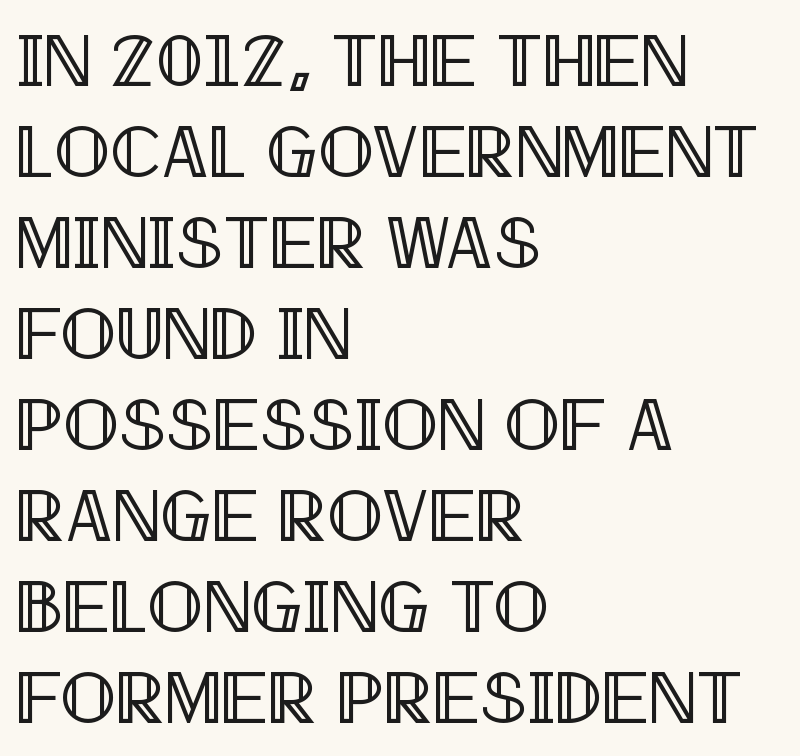
{"italic": "no", "width": "condensed", "x_height": "large", "monospaced": "no", "underline": "no", "align": "left", "line_spacing_ratio": 1.23, "letter_spacing": "normal", "letter_spacing_em": 0.0, "glyph_px": 74}
